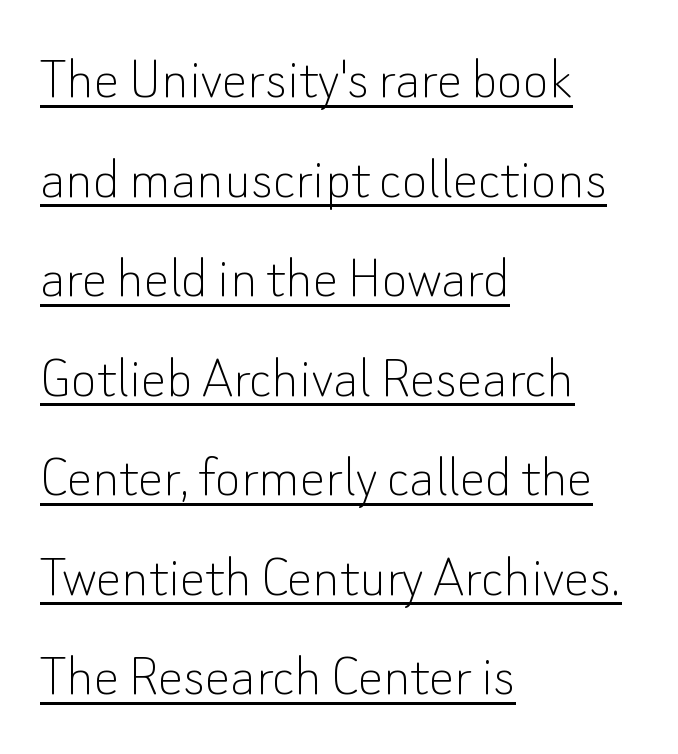
Q: Is the text bold? A: No.
Q: Is the text italic (slanted)? A: No, it is upright.
Q: Is the typeface a serif or a sans-serif typeface? A: Sans-serif.
Q: Is the text underlined? A: Yes.
Q: How is the paragraph aligned? A: Left-aligned.
Q: Is the spacing between letters normal or unusually wide? A: Normal.
Q: Is the spacing between lines tight, normal or loose? A: Normal.
Q: Width (condensed, normal, or wide)? A: Normal.
Q: Stroke contrast? A: Low.
Q: x-height? A: Small.
Q: Monospaced? A: No.
